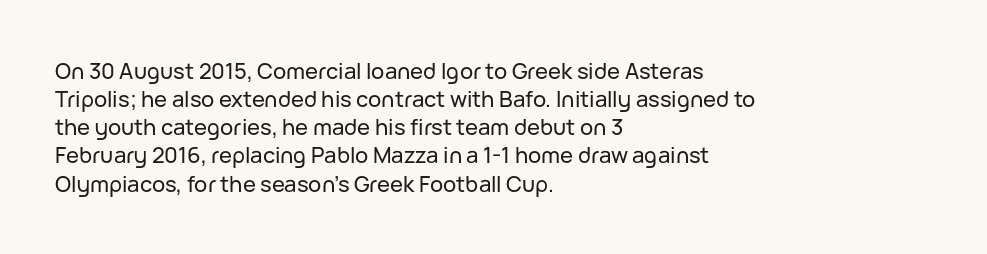
{"italic": "no", "underline": "no", "align": "left", "line_spacing": "normal", "line_spacing_ratio": 1.28, "letter_spacing": "normal", "letter_spacing_em": 0.0, "glyph_px": 22}
